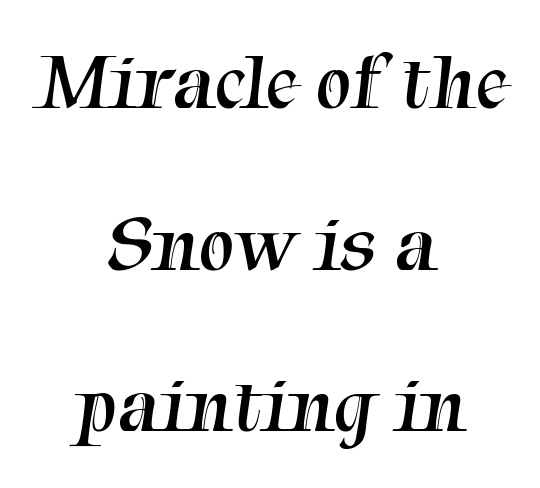
{"serif": "yes", "bold": "no", "weight": "regular", "width": "normal", "stroke_contrast": "medium", "x_height": "medium", "monospaced": "no", "underline": "no", "align": "center", "line_spacing": "loose", "line_spacing_ratio": 2.02, "letter_spacing": "normal", "letter_spacing_em": 0.0, "glyph_px": 80}
